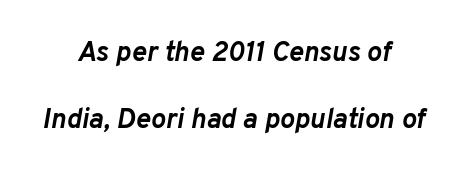
The passage shown stacks its lines with a broad gap. The letters advance in unequal steps, a hallmark of proportional type. Notice how the stems are inclined rather than vertical — that's the hallmark of italics. The baseline area is clear. The letters sit at their default tracking, neither squeezed nor spread.
